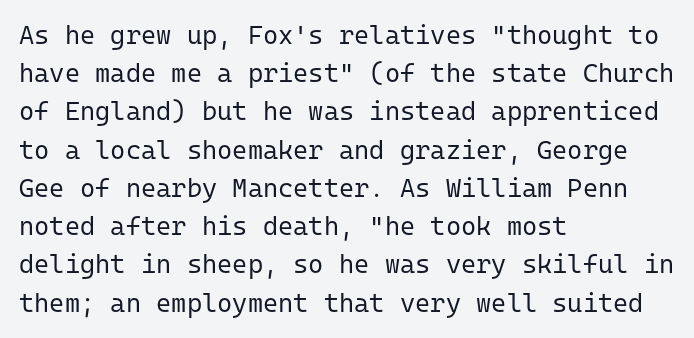
The vertical gap from one line to the next is medium. Quick note: underline off. The characters are drawn with everyday or finer stroke widths. A typesetter would mark this as roman, not italic. Caption: multi-line text, flush left, ragged right.
